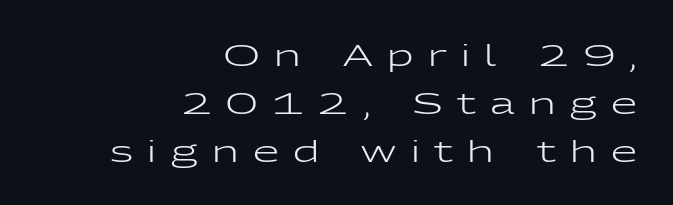
Q: Is the text bold? A: No.
Q: Is the text italic (slanted)? A: No, it is upright.
Q: Is the typeface a serif or a sans-serif typeface? A: Sans-serif.
Q: Is the text underlined? A: No.
Q: How is the paragraph aligned? A: Right-aligned.
Q: Is the spacing between letters normal or unusually wide? A: Unusually wide.
Q: Is the spacing between lines tight, normal or loose? A: Normal.
Q: Width (condensed, normal, or wide)? A: Wide.
Q: Stroke contrast? A: Low.
Q: x-height? A: Medium.
Q: Monospaced? A: No.
